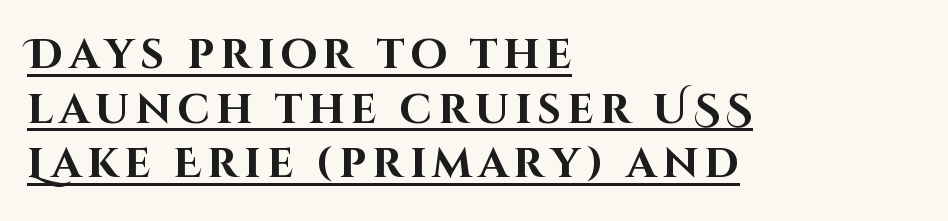
The image shows 42 px bold sans-serif type, upright; set left-aligned, normal line spacing (1.3x), underlined; high stroke contrast and a large x-height.
